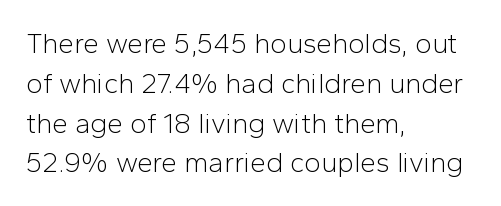
{"serif": "no", "italic": "no", "bold": "no", "weight": "light", "width": "normal", "stroke_contrast": "low", "x_height": "medium", "monospaced": "no", "underline": "no", "align": "left", "line_spacing": "normal", "line_spacing_ratio": 1.42, "letter_spacing": "normal", "letter_spacing_em": 0.0, "glyph_px": 28}
